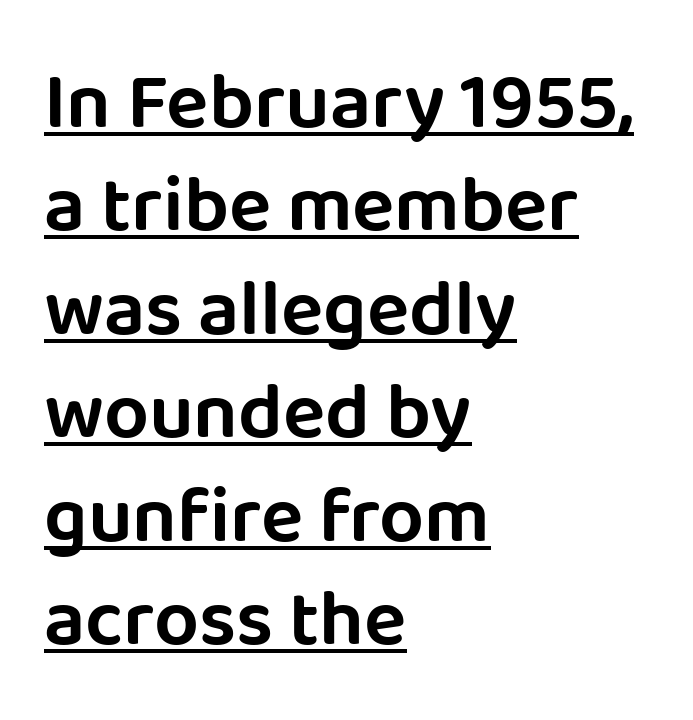
Q: Is the text italic (slanted)? A: No, it is upright.
Q: Is the typeface a serif or a sans-serif typeface? A: Sans-serif.
Q: Is the text underlined? A: Yes.
Q: How is the paragraph aligned? A: Left-aligned.
Q: Is the spacing between letters normal or unusually wide? A: Normal.
Q: Is the spacing between lines tight, normal or loose? A: Normal.
Q: Width (condensed, normal, or wide)? A: Normal.
Q: Stroke contrast? A: Low.
Q: x-height? A: Large.
Q: Monospaced? A: No.
